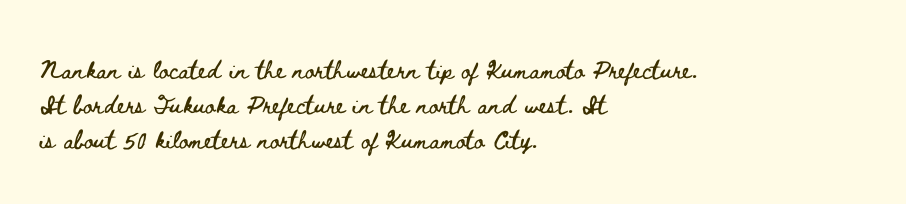
The designer left line spacing at the default. The face used here is rendered with its standard letterfit. The rag falls on the right side of this text block. The words here are not underlined.
